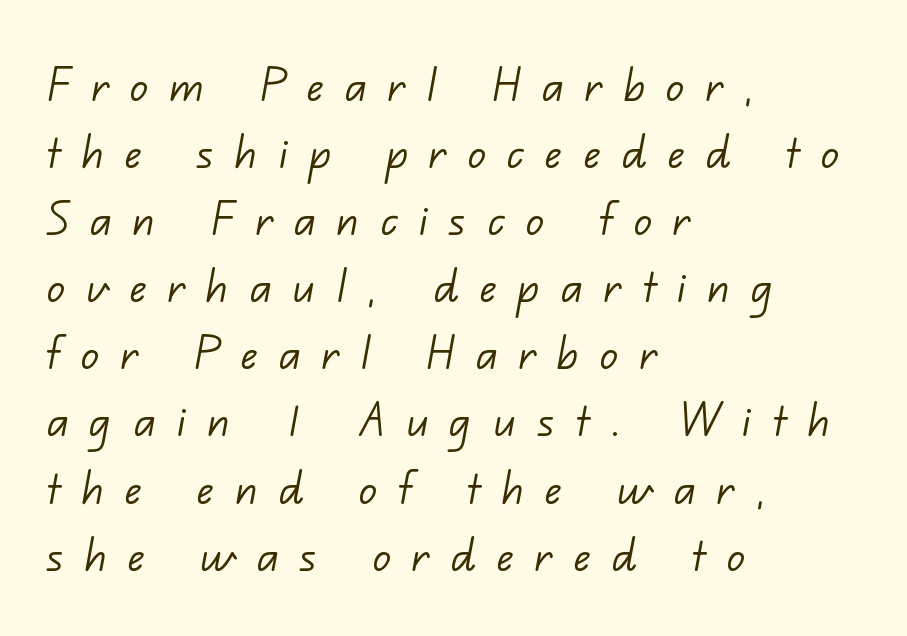
The image shows 55 px light sans-serif type; set left-aligned, line spacing 1.22x, unusually wide letter spacing (+0.39 em), not underlined; low stroke contrast and a small x-height.
